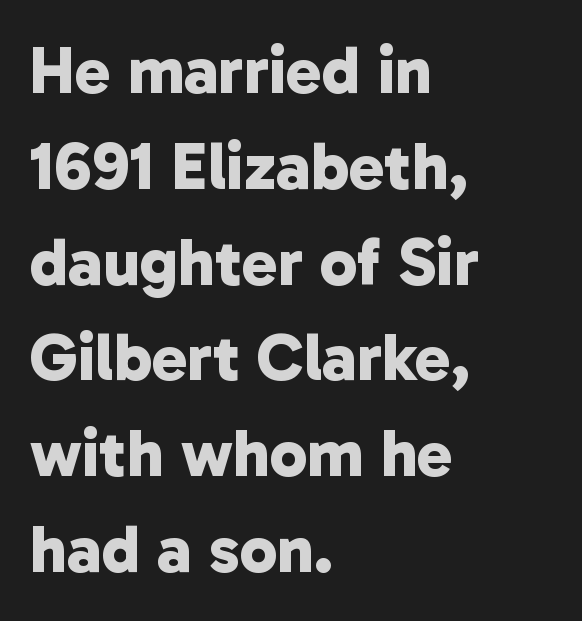
A clean baseline with only descenders dipping below it. Reading down the column, the eye jumps a familiar distance to each next line. Line starts are locked; line ends wander. The letters advance in unequal steps, a hallmark of proportional type.
